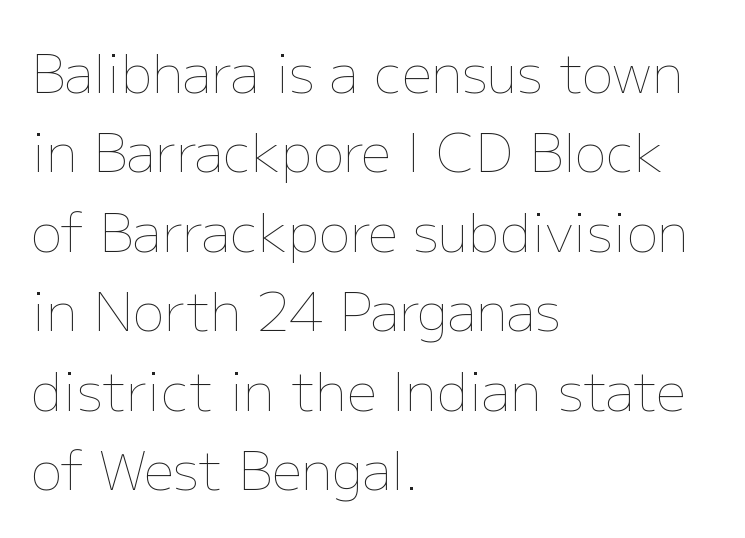
A classic flush-left, rag-right setting is used for this passage. Compared with typical body copy, the letter spacing here is the same. The letters advance in unequal steps, a hallmark of proportional type. The lettering holds an erect, upright posture throughout. Think standard paragraph weight, or any step lighter than that.
